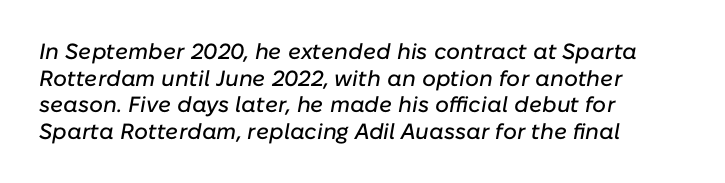
The image shows 22 px text type, italic (leaning right); set left-aligned, line spacing 1.21x, normal letter spacing, not underlined.
